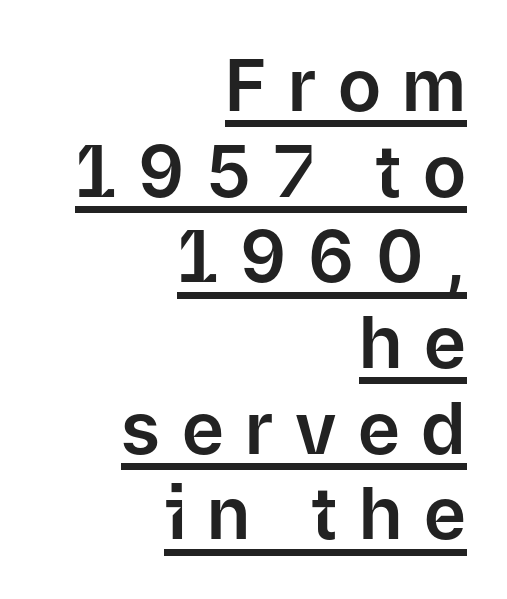
Q: Is the text italic (slanted)? A: No, it is upright.
Q: Is the typeface a serif or a sans-serif typeface? A: Sans-serif.
Q: Is the text underlined? A: Yes.
Q: How is the paragraph aligned? A: Right-aligned.
Q: Is the spacing between letters normal or unusually wide? A: Unusually wide.
Q: Width (condensed, normal, or wide)? A: Normal.
Q: Stroke contrast? A: Low.
Q: x-height? A: Medium.
Q: Monospaced? A: No.
